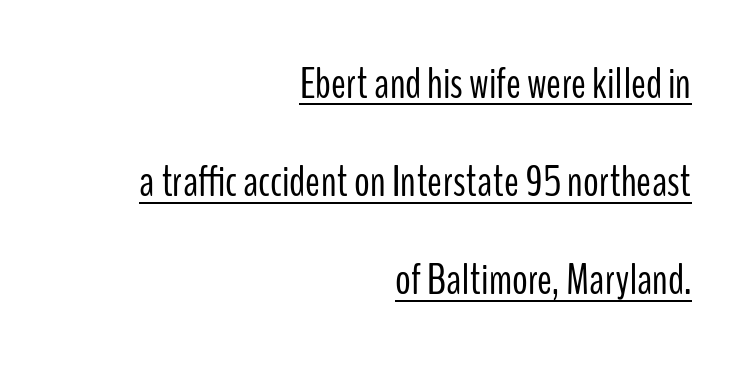
On a weight scale, this lands at 450 or below. Do the characters align in a grid? No, the font is proportional. Line spacing here is loose. A rule runs beneath these lines of type. The rendering shows plain stroke endings on the letterforms — a sans-serif design.
